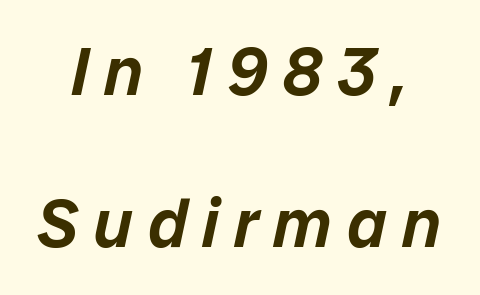
Anything drawn beneath the words? Only blank space. How would I describe the line gaps? Wide and relaxed. Here the glyphs are tracked loosely, breaking word shapes into spaced letters. Designer's note — italics engaged.
